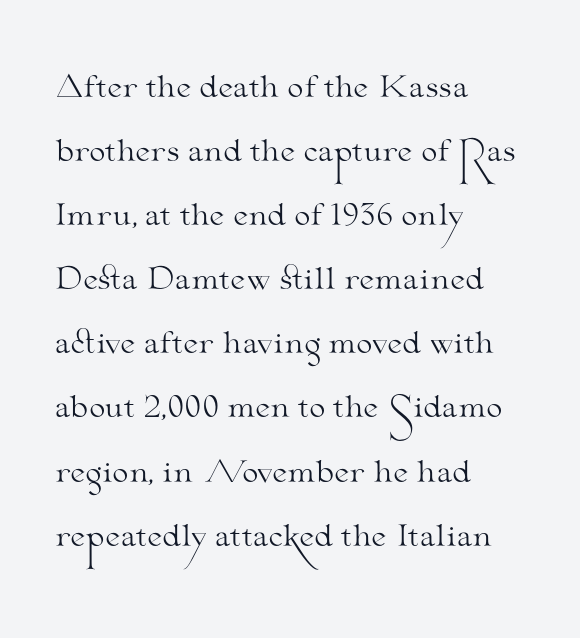
Q: Is the text bold? A: No.
Q: Is the text italic (slanted)? A: No, it is upright.
Q: Is the typeface a serif or a sans-serif typeface? A: Serif.
Q: Is the text underlined? A: No.
Q: How is the paragraph aligned? A: Left-aligned.
Q: Is the spacing between letters normal or unusually wide? A: Normal.
Q: Is the spacing between lines tight, normal or loose? A: Loose.
Q: Width (condensed, normal, or wide)? A: Wide.
Q: Stroke contrast? A: Medium.
Q: x-height? A: Small.
Q: Monospaced? A: No.
